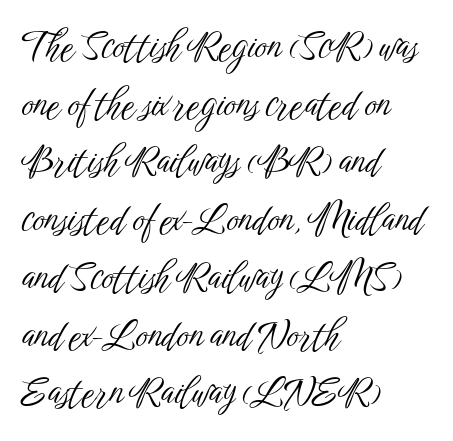
{"serif": "no", "bold": "no", "weight": "light", "width": "condensed", "stroke_contrast": "low", "x_height": "medium", "monospaced": "no", "underline": "no", "align": "left", "line_spacing": "normal", "line_spacing_ratio": 1.56, "letter_spacing": "normal", "letter_spacing_em": 0.0, "glyph_px": 37}
